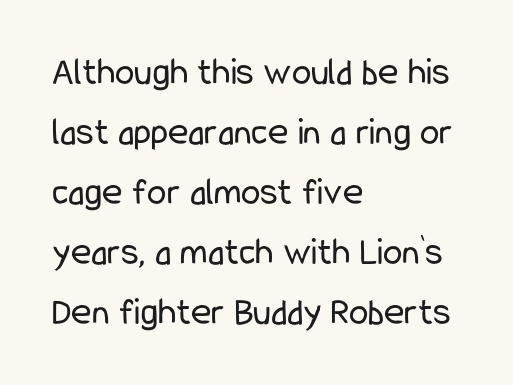
Q: Is the text bold? A: No.
Q: Is the text italic (slanted)? A: No, it is upright.
Q: Is the typeface a serif or a sans-serif typeface? A: Sans-serif.
Q: Is the text underlined? A: No.
Q: How is the paragraph aligned? A: Left-aligned.
Q: Is the spacing between letters normal or unusually wide? A: Normal.
Q: Is the spacing between lines tight, normal or loose? A: Normal.
Q: Width (condensed, normal, or wide)? A: Condensed.
Q: Stroke contrast? A: Low.
Q: x-height? A: Medium.
Q: Monospaced? A: No.
